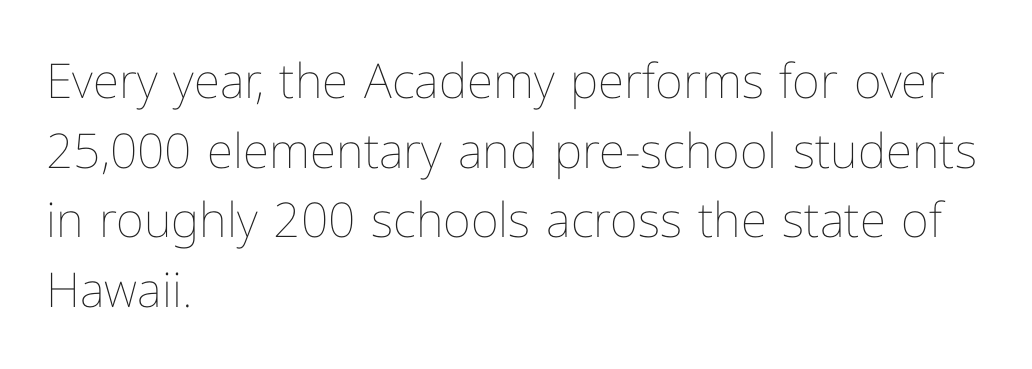
The image shows 48 px thin type, upright; set left-aligned, normal line spacing (1.45x), normal letter spacing, not underlined; low stroke contrast and a medium x-height.
